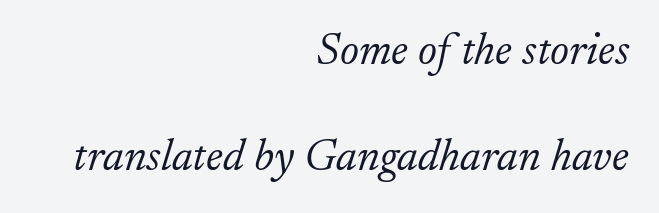
The letters carry serifs — small finishing strokes at the ends of their stems. The rendering uses a large line-height, opening up the rows. No extra tracking has been applied to these lines. Unbolded letterforms with no extra heft.
